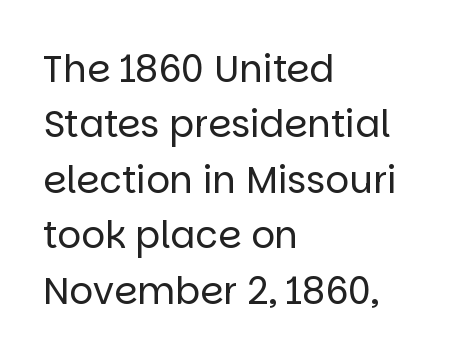
The image shows 37 px regular-weight sans-serif type, upright; set left-aligned, normal line spacing (1.5x), normal letter spacing, not underlined; low stroke contrast and a large x-height.
